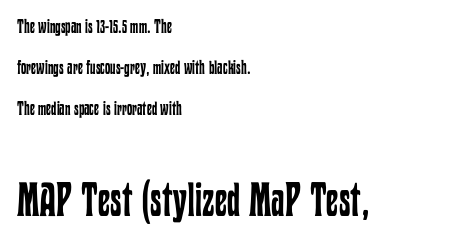
{"italic": "no", "bold": "no", "weight": "regular", "width": "condensed", "stroke_contrast": "low", "x_height": "medium", "monospaced": "no", "underline": "no", "align": "left", "line_spacing": "loose", "line_spacing_ratio": 2.16, "letter_spacing": "normal", "letter_spacing_em": 0.0, "larger_block": "second", "size_ratio": 2.47, "glyph_px": 47}
